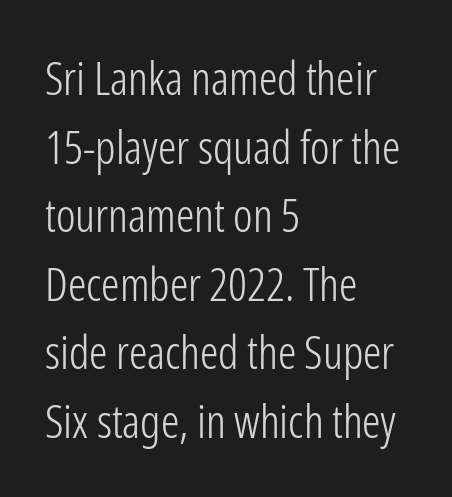
Q: Is the text bold? A: No.
Q: Is the text italic (slanted)? A: No, it is upright.
Q: Is the typeface a serif or a sans-serif typeface? A: Sans-serif.
Q: Is the text underlined? A: No.
Q: How is the paragraph aligned? A: Left-aligned.
Q: Is the spacing between letters normal or unusually wide? A: Normal.
Q: Is the spacing between lines tight, normal or loose? A: Normal.
Q: Width (condensed, normal, or wide)? A: Condensed.
Q: Stroke contrast? A: Low.
Q: x-height? A: Medium.
Q: Monospaced? A: No.
